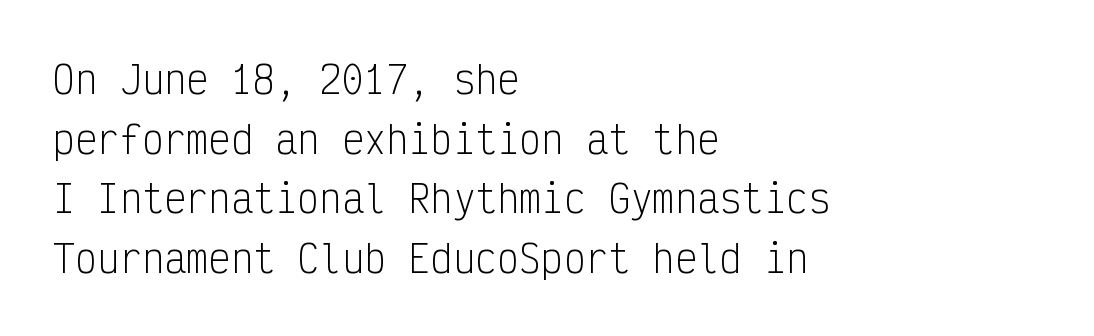
Q: Is the text bold? A: No.
Q: Is the text italic (slanted)? A: No, it is upright.
Q: Is the typeface a serif or a sans-serif typeface? A: Sans-serif.
Q: Is the text underlined? A: No.
Q: How is the paragraph aligned? A: Left-aligned.
Q: Is the spacing between letters normal or unusually wide? A: Normal.
Q: Is the spacing between lines tight, normal or loose? A: Normal.
Q: Width (condensed, normal, or wide)? A: Condensed.
Q: Stroke contrast? A: Low.
Q: x-height? A: Medium.
Q: Monospaced? A: Yes.
